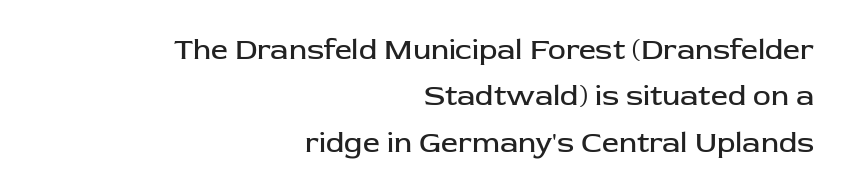
Q: Is the text bold? A: No.
Q: Is the text italic (slanted)? A: No, it is upright.
Q: Is the typeface a serif or a sans-serif typeface? A: Sans-serif.
Q: Is the text underlined? A: No.
Q: How is the paragraph aligned? A: Right-aligned.
Q: Is the spacing between letters normal or unusually wide? A: Normal.
Q: Is the spacing between lines tight, normal or loose? A: Normal.
Q: Width (condensed, normal, or wide)? A: Normal.
Q: Stroke contrast? A: Low.
Q: x-height? A: Medium.
Q: Monospaced? A: No.
